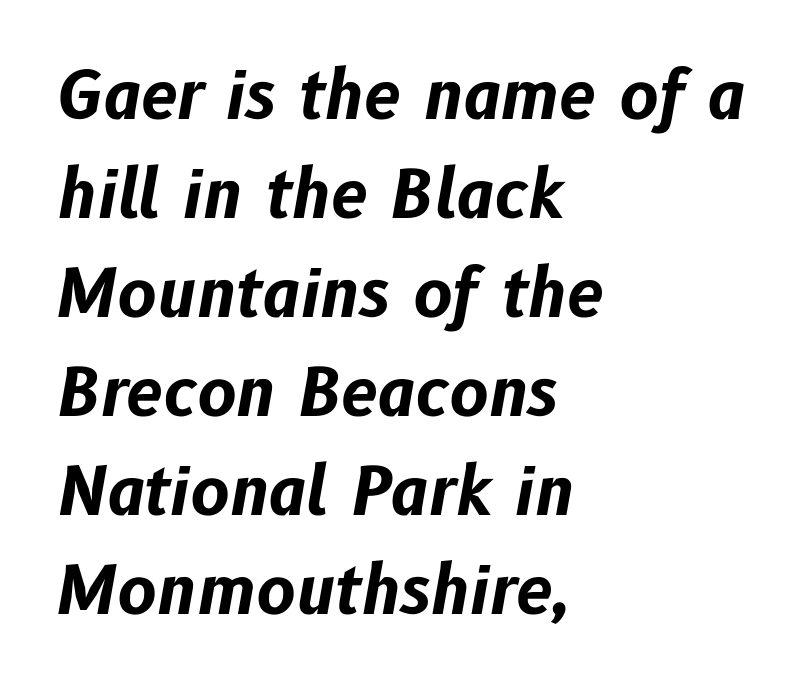
{"italic": "yes", "lean": "right", "slant_degrees": 10, "bold": "yes", "weight": "bold", "width": "normal", "stroke_contrast": "low", "x_height": "medium", "monospaced": "no", "underline": "no", "align": "left", "line_spacing": "normal", "line_spacing_ratio": 1.5, "letter_spacing": "normal", "letter_spacing_em": 0.0, "glyph_px": 66}
